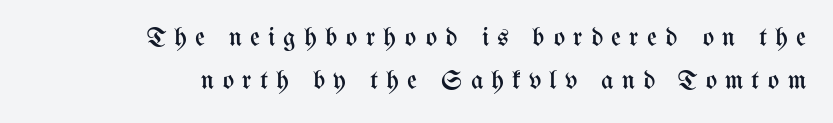
{"italic": "no", "bold": "no", "underline": "no", "align": "right", "line_spacing": "normal", "line_spacing_ratio": 1.61, "letter_spacing": "wide", "letter_spacing_em": 0.3, "glyph_px": 27}
